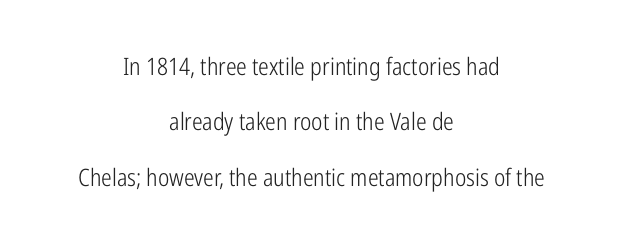
Q: Is the text bold? A: No.
Q: Is the text italic (slanted)? A: No, it is upright.
Q: Is the text underlined? A: No.
Q: How is the paragraph aligned? A: Centered.
Q: Is the spacing between letters normal or unusually wide? A: Normal.
Q: Is the spacing between lines tight, normal or loose? A: Loose.
